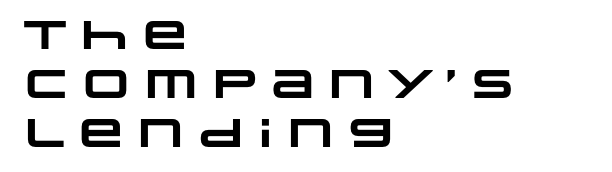
The image shows 40 px heavy, wide sans-serif type; set left-aligned, line spacing 1.22x, normal letter spacing, not underlined; low stroke contrast and a large x-height.
